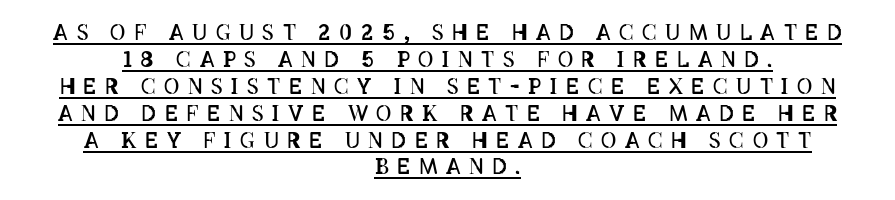
The image shows 21 px text type, upright; set centered, normal line spacing (1.28x), unusually wide letter spacing (+0.41 em), underlined.
